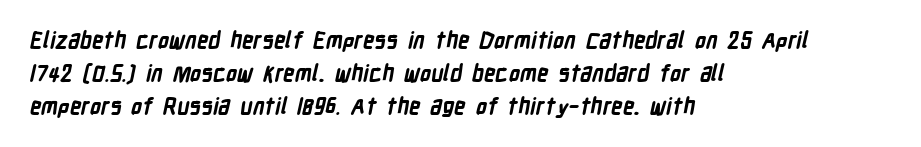
Q: Is the text bold? A: Yes.
Q: Is the text underlined? A: No.
Q: How is the paragraph aligned? A: Left-aligned.
Q: Is the spacing between letters normal or unusually wide? A: Normal.
Q: Is the spacing between lines tight, normal or loose? A: Normal.
